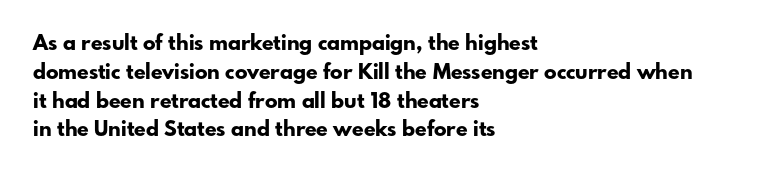
The image shows 21 px bold type, upright; set left-aligned, normal line spacing (1.37x), normal letter spacing, not underlined.
